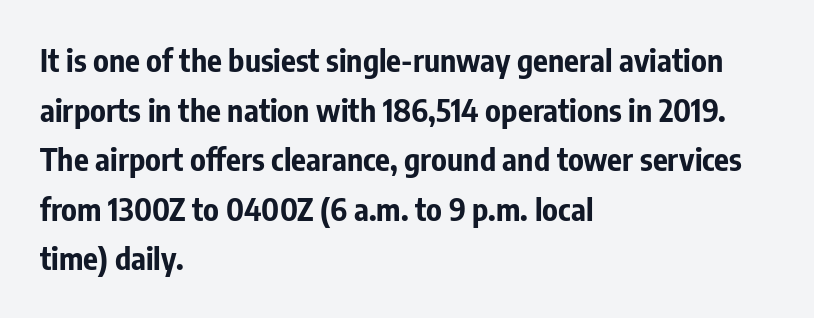
Q: Is the text bold? A: Yes.
Q: Is the text italic (slanted)? A: No, it is upright.
Q: Is the typeface a serif or a sans-serif typeface? A: Sans-serif.
Q: Is the text underlined? A: No.
Q: How is the paragraph aligned? A: Left-aligned.
Q: Is the spacing between letters normal or unusually wide? A: Normal.
Q: Is the spacing between lines tight, normal or loose? A: Normal.
Q: Width (condensed, normal, or wide)? A: Condensed.
Q: Stroke contrast? A: Low.
Q: x-height? A: Medium.
Q: Monospaced? A: No.
